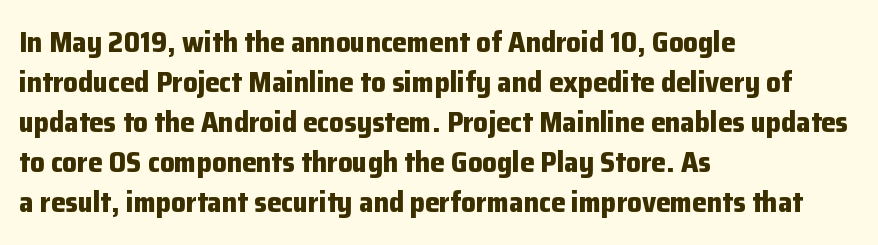
Q: Is the text bold? A: Yes.
Q: Is the text italic (slanted)? A: No, it is upright.
Q: Is the typeface a serif or a sans-serif typeface? A: Sans-serif.
Q: Is the text underlined? A: No.
Q: How is the paragraph aligned? A: Left-aligned.
Q: Is the spacing between letters normal or unusually wide? A: Normal.
Q: Is the spacing between lines tight, normal or loose? A: Normal.
Q: Width (condensed, normal, or wide)? A: Normal.
Q: Stroke contrast? A: Low.
Q: x-height? A: Medium.
Q: Monospaced? A: No.
